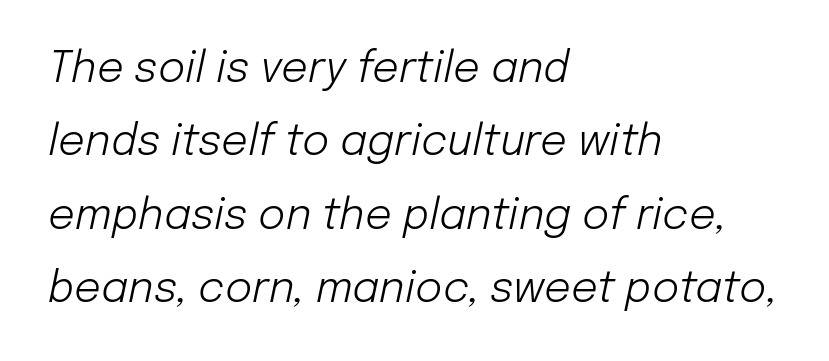
{"italic": "yes", "lean": "right", "slant_degrees": 12, "bold": "no", "weight": "light", "width": "normal", "stroke_contrast": "low", "x_height": "medium", "monospaced": "no", "underline": "no", "align": "left", "line_spacing_ratio": 1.75, "letter_spacing": "normal", "letter_spacing_em": 0.0, "glyph_px": 42}
